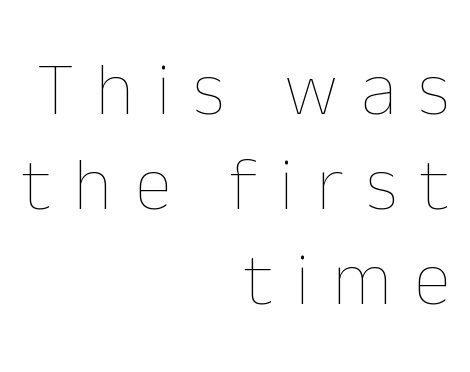
The image shows 75 px thin type, upright; set right-aligned, normal line spacing (1.27x), unusually wide letter spacing (+0.3 em), not underlined; low stroke contrast and a medium x-height.
